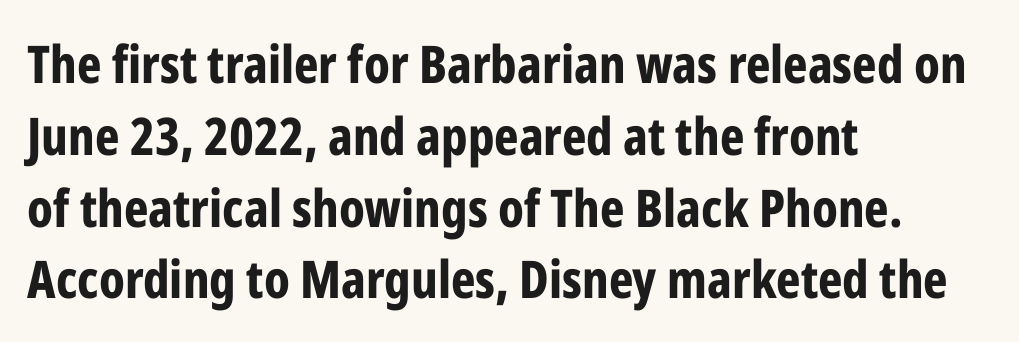
The image shows 52 px bold, condensed sans-serif type, upright; set left-aligned, normal line spacing (1.38x), normal letter spacing, not underlined; low stroke contrast and a medium x-height.
